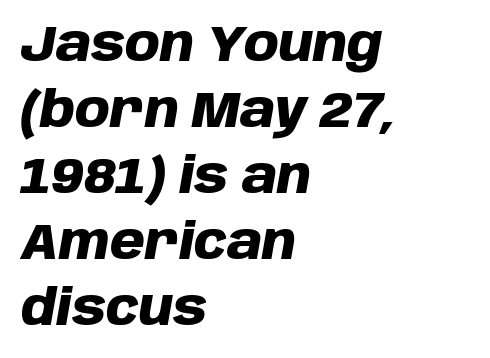
Character widths vary here, with narrow letters taking less room than wide ones. Caption: multi-line text, flush left, ragged right. Look at the tracking — it's just the regular setting, nothing added. What weight is shown? A full bold with thick strokes. The axis of the letterforms is tilted away from vertical.
